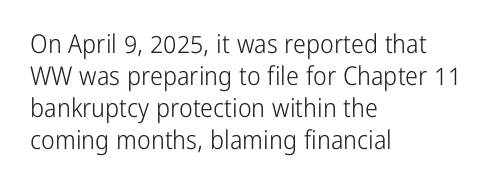
{"italic": "no", "bold": "no", "underline": "no", "align": "left", "line_spacing_ratio": 1.23, "letter_spacing": "normal", "letter_spacing_em": 0.0, "glyph_px": 26}
